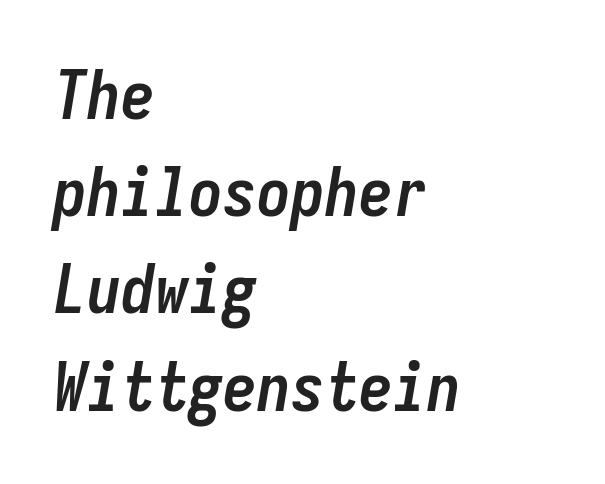
Compared with ordinary roman type, these characters are visibly tilted. These lines are rendered in a fixed-pitch font. Students, note that the glyphs here touch the page at normal intervals. Each new line begins a customary step beneath the previous one. The glyphs are unaccompanied by any horizontal stroke below them.
